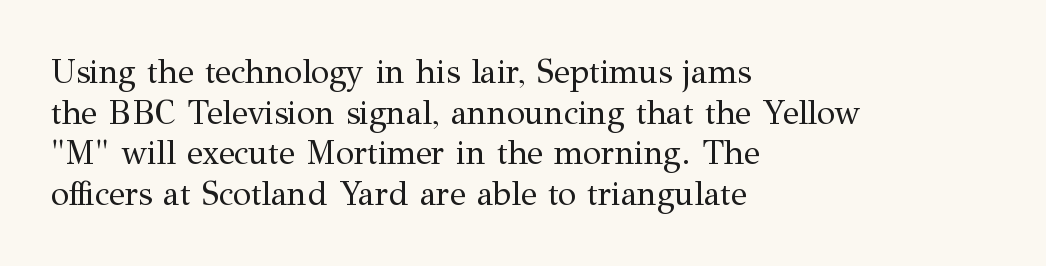
Q: Is the text bold? A: No.
Q: Is the text italic (slanted)? A: No, it is upright.
Q: Is the typeface a serif or a sans-serif typeface? A: Serif.
Q: Is the text underlined? A: No.
Q: How is the paragraph aligned? A: Left-aligned.
Q: Is the spacing between letters normal or unusually wide? A: Normal.
Q: Width (condensed, normal, or wide)? A: Normal.
Q: Stroke contrast? A: Medium.
Q: x-height? A: Medium.
Q: Monospaced? A: No.
